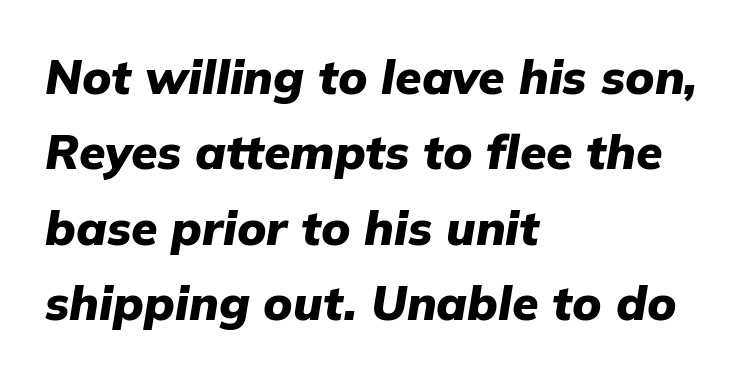
Q: Is the text bold? A: Yes.
Q: Is the text italic (slanted)? A: Yes, it leans right by about 9 degrees.
Q: Is the text underlined? A: No.
Q: How is the paragraph aligned? A: Left-aligned.
Q: Is the spacing between letters normal or unusually wide? A: Normal.
Q: Is the spacing between lines tight, normal or loose? A: Normal.
Q: Width (condensed, normal, or wide)? A: Normal.
Q: Stroke contrast? A: Low.
Q: x-height? A: Medium.
Q: Monospaced? A: No.
